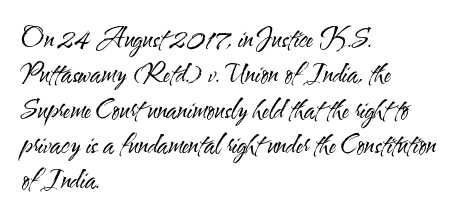
{"bold": "no", "underline": "no", "align": "left", "line_spacing": "normal", "line_spacing_ratio": 1.36, "letter_spacing": "normal", "letter_spacing_em": 0.0, "glyph_px": 26}
